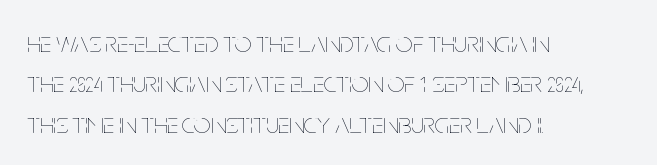
The area under the type is left untouched. In terms of letterspacing, this is plain default setting. Line beginnings align vertically; line endings do not. Vertical stems look standard width or narrower in stroke.
